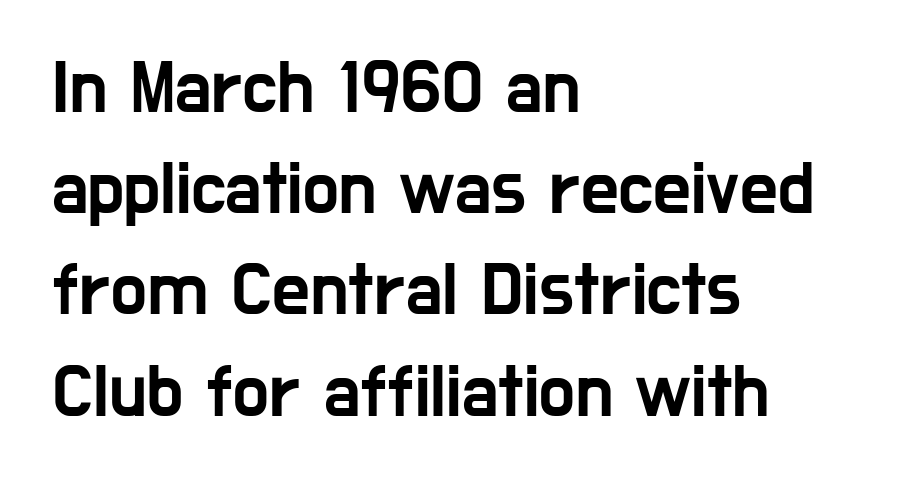
The image shows 75 px condensed sans-serif type, upright; set left-aligned, normal line spacing (1.35x), normal letter spacing, not underlined; low stroke contrast and a medium x-height.
